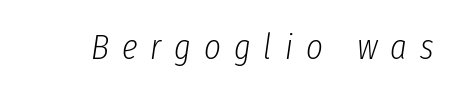
The image shows 36 px light, condensed type, italic (leaning right); set unusually wide letter spacing (+0.36 em), not underlined; low stroke contrast and a medium x-height.
